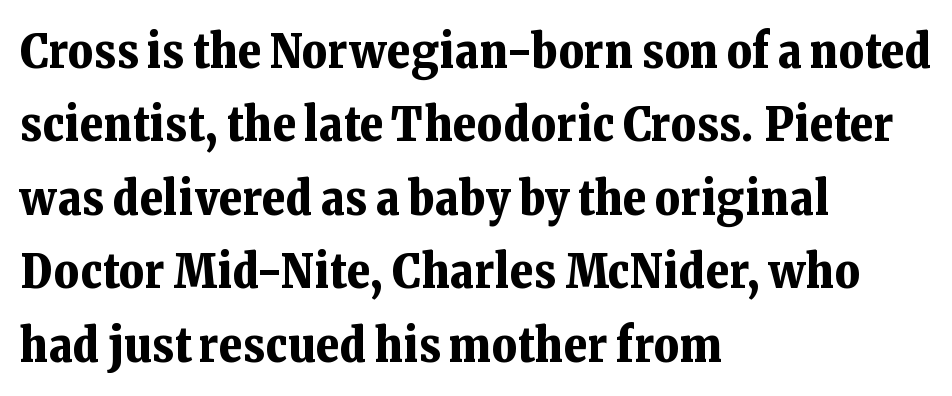
This sample uses plain, unmodified letter spacing. A clean baseline with only descenders dipping below it. Unlike italic type, these characters show no tilt at all. The setting favours the left margin, as ordinary paragraphs usually do. Serifs: yes, visible at the terminals of the letterforms. A typesetter would call this leading conventional body-copy spacing.
